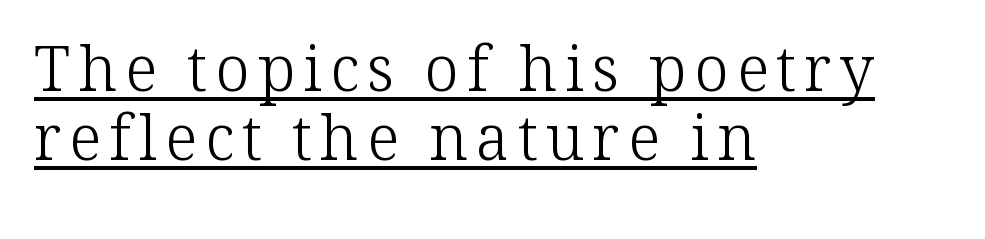
{"serif": "yes", "italic": "no", "bold": "no", "weight": "light", "width": "normal", "stroke_contrast": "low", "x_height": "medium", "monospaced": "no", "underline": "yes", "align": "left", "line_spacing": "tight", "line_spacing_ratio": 1.11, "glyph_px": 62}
